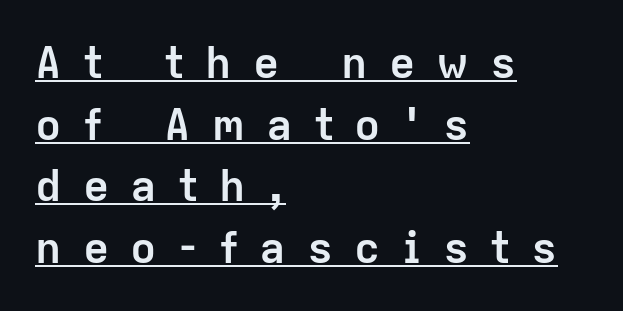
{"serif": "no", "italic": "no", "bold": "yes", "weight": "semibold", "width": "normal", "stroke_contrast": "low", "x_height": "medium", "monospaced": "no", "underline": "yes", "align": "left", "line_spacing": "normal", "line_spacing_ratio": 1.4, "letter_spacing": "wide", "letter_spacing_em": 0.48, "glyph_px": 44}
